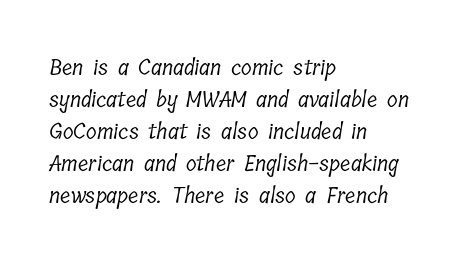
Q: Is the text bold? A: No.
Q: Is the text underlined? A: No.
Q: How is the paragraph aligned? A: Left-aligned.
Q: Is the spacing between letters normal or unusually wide? A: Normal.
Q: Is the spacing between lines tight, normal or loose? A: Normal.
